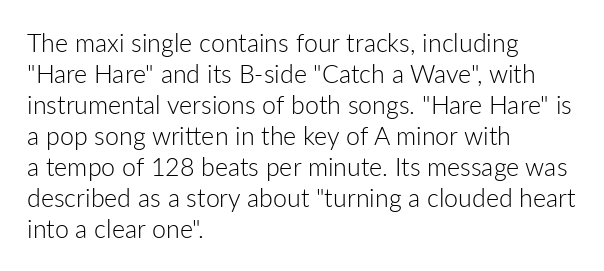
Q: Is the text bold? A: No.
Q: Is the text italic (slanted)? A: No, it is upright.
Q: Is the text underlined? A: No.
Q: How is the paragraph aligned? A: Left-aligned.
Q: Is the spacing between letters normal or unusually wide? A: Normal.
